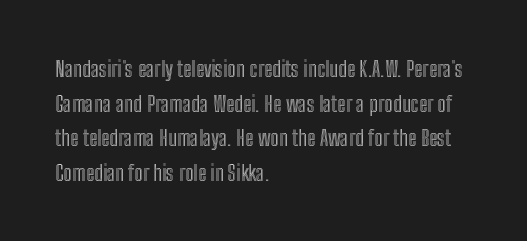
{"italic": "no", "underline": "no", "align": "left", "line_spacing": "normal", "line_spacing_ratio": 1.57, "letter_spacing": "normal", "letter_spacing_em": 0.0, "glyph_px": 22}
